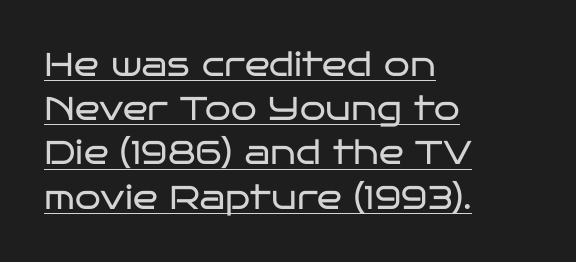
The image shows 33 px regular-weight, wide sans-serif type, upright; set left-aligned, normal line spacing (1.34x), normal letter spacing, underlined; low stroke contrast and a large x-height.
